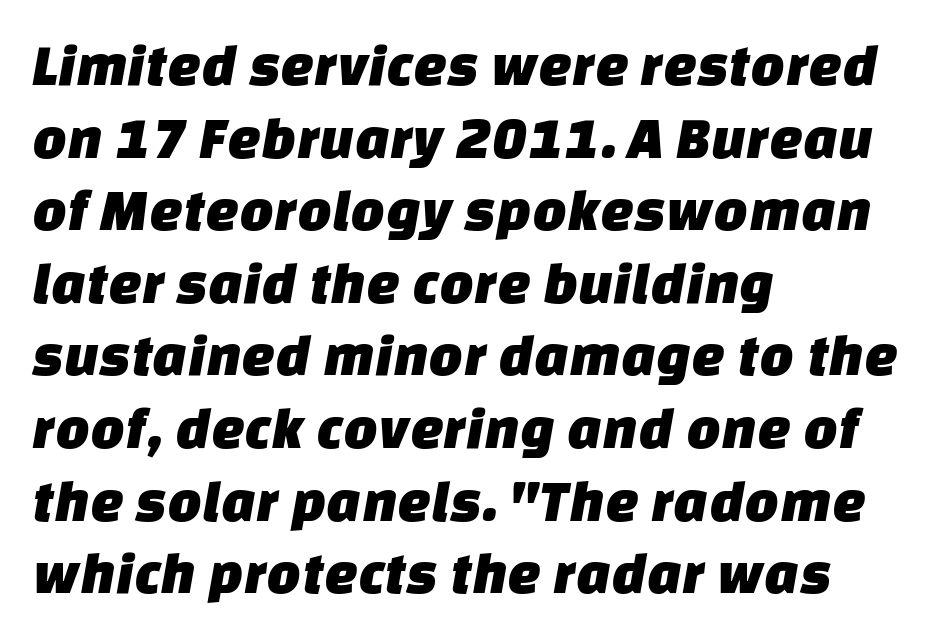
Q: Is the typeface a serif or a sans-serif typeface? A: Sans-serif.
Q: Is the text underlined? A: No.
Q: How is the paragraph aligned? A: Left-aligned.
Q: Is the spacing between letters normal or unusually wide? A: Normal.
Q: Width (condensed, normal, or wide)? A: Normal.
Q: Stroke contrast? A: Low.
Q: x-height? A: Large.
Q: Monospaced? A: No.
